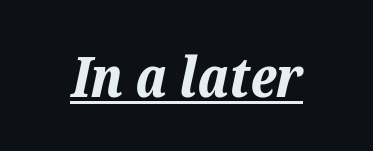
Q: Is the text bold? A: Yes.
Q: Is the text italic (slanted)? A: Yes, it leans right by about 12 degrees.
Q: Is the text underlined? A: Yes.
Q: Is the spacing between letters normal or unusually wide? A: Normal.
Q: Width (condensed, normal, or wide)? A: Normal.
Q: Stroke contrast? A: Low.
Q: x-height? A: Medium.
Q: Monospaced? A: No.
